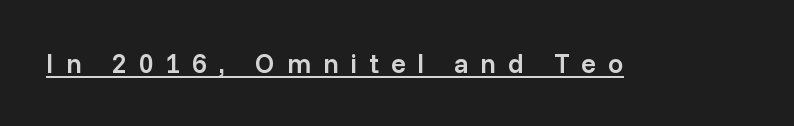
The image shows 27 px text type, upright; set unusually wide letter spacing (+0.44 em), underlined.
